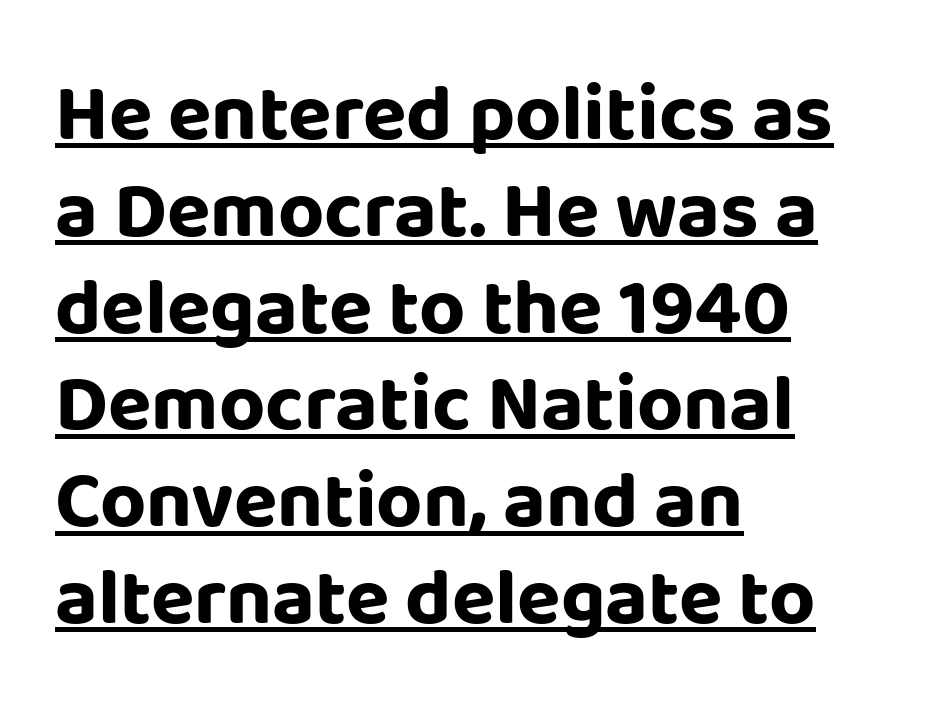
Does the type have serifs? No, each stem ends abruptly. Beneath each row of characters lies a ruled line. Left-aligned paragraph, ragged on the right. How are the letters spaced? Ordinarily, with no added tracking.
